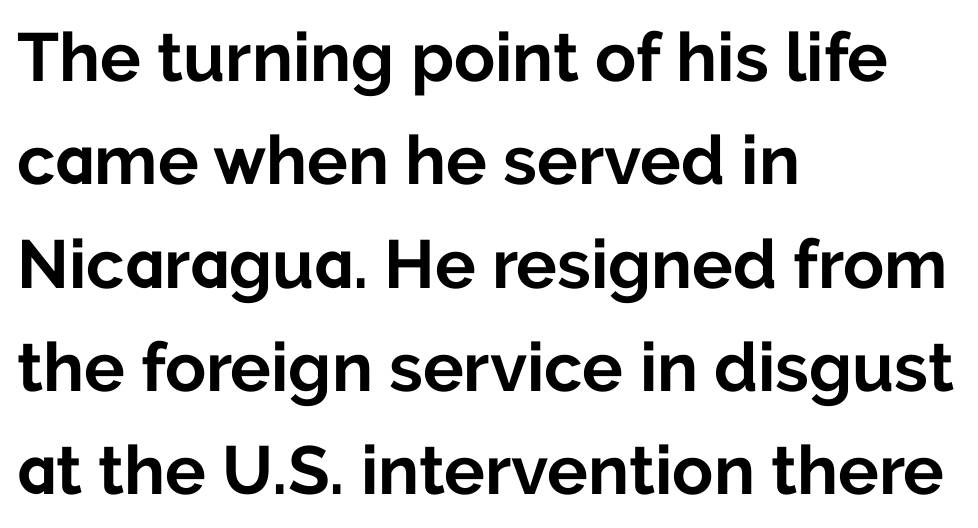
Q: Is the text bold? A: Yes.
Q: Is the text italic (slanted)? A: No, it is upright.
Q: Is the typeface a serif or a sans-serif typeface? A: Sans-serif.
Q: Is the text underlined? A: No.
Q: How is the paragraph aligned? A: Left-aligned.
Q: Is the spacing between letters normal or unusually wide? A: Normal.
Q: Is the spacing between lines tight, normal or loose? A: Normal.
Q: Width (condensed, normal, or wide)? A: Normal.
Q: Stroke contrast? A: Low.
Q: x-height? A: Medium.
Q: Monospaced? A: No.
